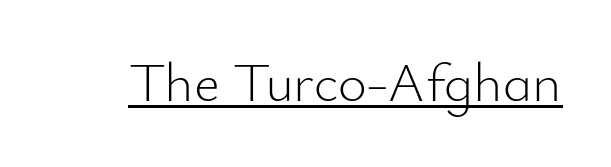
The image shows 56 px light sans-serif type, upright; set normal letter spacing, underlined; low stroke contrast and a small x-height.
